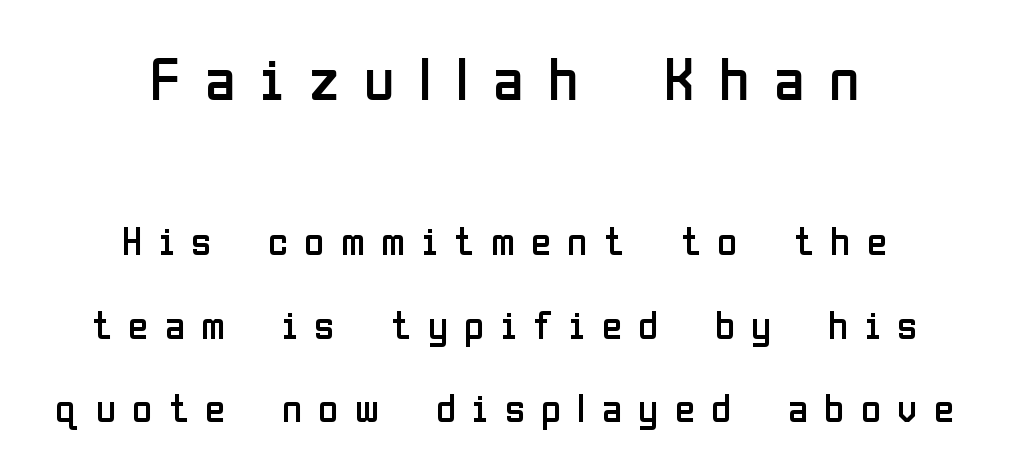
Rendered with straight, roman letterforms. Nothing sits at the stroke ends, so this counts as sans-serif. Airy leading. Character widths vary here, with narrow letters taking less room than wide ones.
